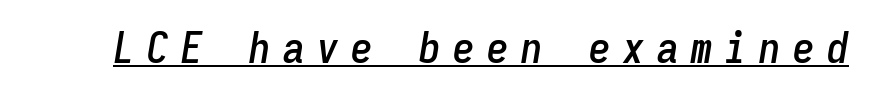
{"italic": "yes", "lean": "right", "slant_degrees": 9, "width": "condensed", "stroke_contrast": "low", "x_height": "medium", "monospaced": "yes", "underline": "yes", "letter_spacing": "wide", "letter_spacing_em": 0.29, "glyph_px": 43}
